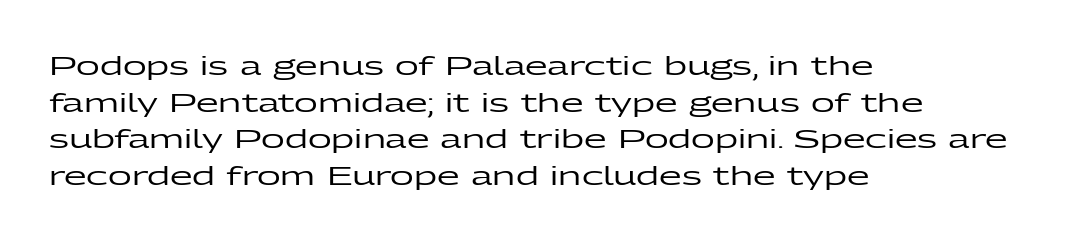
Q: Is the text italic (slanted)? A: No, it is upright.
Q: Is the text underlined? A: No.
Q: How is the paragraph aligned? A: Left-aligned.
Q: Is the spacing between letters normal or unusually wide? A: Normal.
Q: Is the spacing between lines tight, normal or loose? A: Normal.
